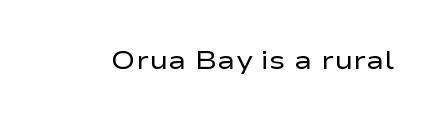
{"italic": "no", "bold": "no", "underline": "no", "letter_spacing": "normal", "letter_spacing_em": 0.0, "glyph_px": 25}
